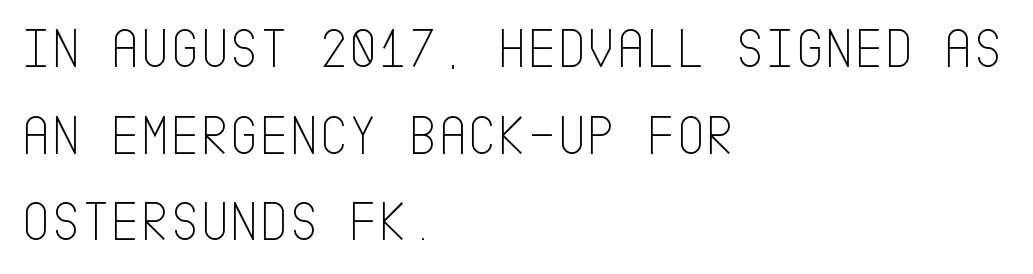
{"serif": "no", "italic": "no", "bold": "no", "weight": "thin", "width": "condensed", "stroke_contrast": "low", "x_height": "large", "underline": "no", "align": "left", "line_spacing": "normal", "line_spacing_ratio": 1.52, "letter_spacing": "normal", "letter_spacing_em": 0.0, "glyph_px": 57}
